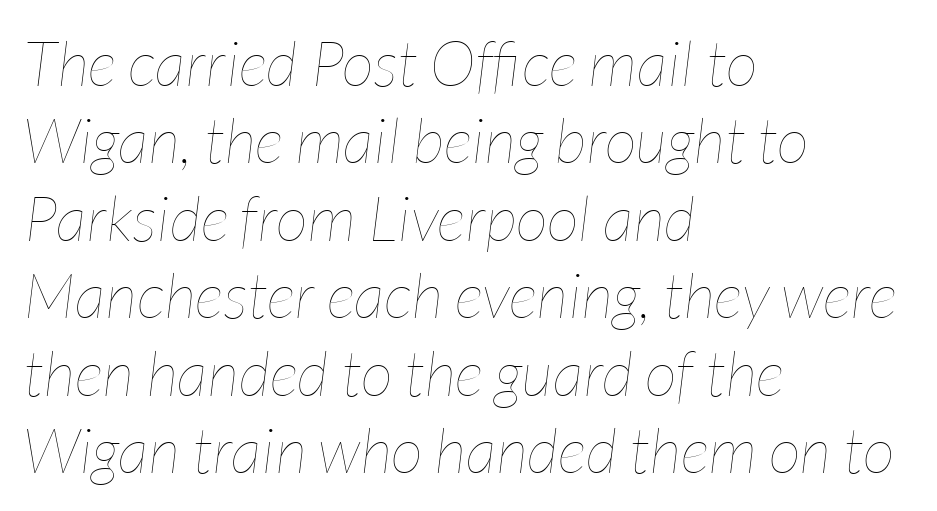
The face used here is rendered with its standard letterfit. If you drew a ruler down the left edge, every line would touch it. The rendering uses natural spacing where letterforms have individual widths. This is not heavy type; no bold has been used.
